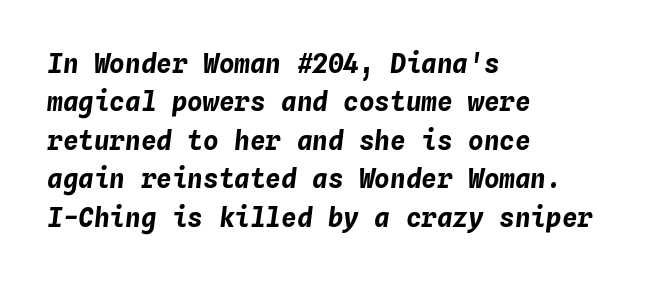
Q: Is the text bold? A: Yes.
Q: Is the text italic (slanted)? A: Yes, it leans right by about 4 degrees.
Q: Is the text underlined? A: No.
Q: How is the paragraph aligned? A: Left-aligned.
Q: Is the spacing between letters normal or unusually wide? A: Normal.
Q: Is the spacing between lines tight, normal or loose? A: Normal.
